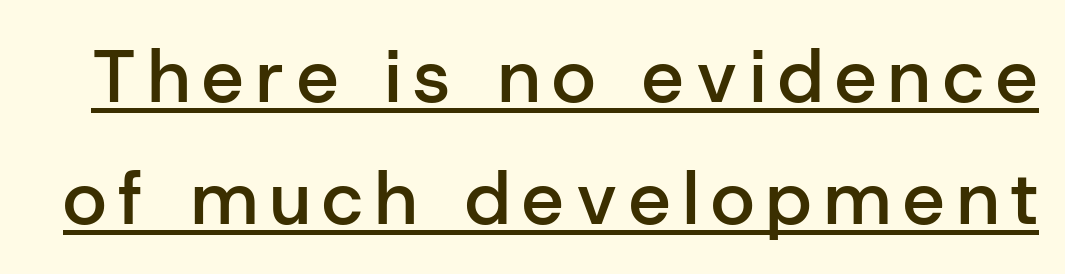
{"serif": "no", "italic": "no", "bold": "semi", "weight": "semibold", "width": "normal", "stroke_contrast": "low", "x_height": "medium", "monospaced": "no", "underline": "yes", "line_spacing": "normal", "line_spacing_ratio": 1.63, "glyph_px": 75}
